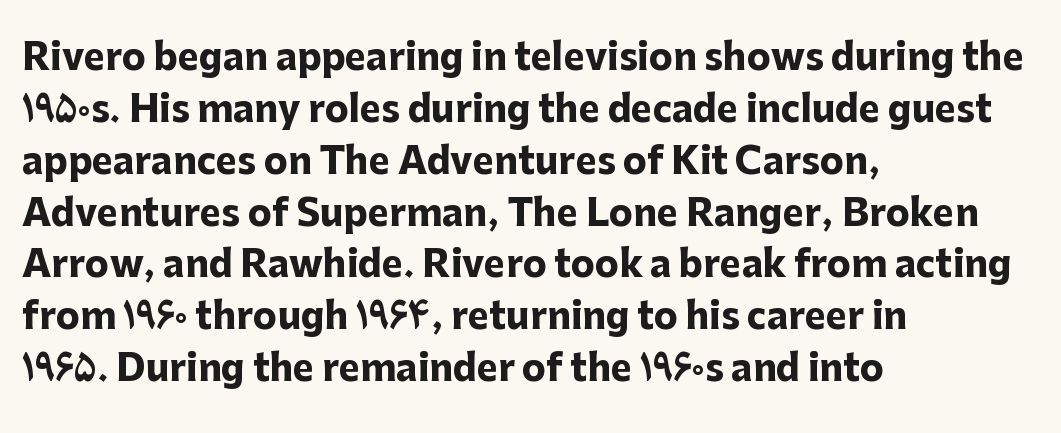
Compared with an ordinary text face, these strokes are far heavier — a full bold. Honestly, the row spacing looks completely unremarkable. Grotesque or geometric, the face here clearly has no serifs. Quick note: underline off. The face used here is rendered with its standard letterfit. Horizontally, the lines are justified to the leading edge only.
